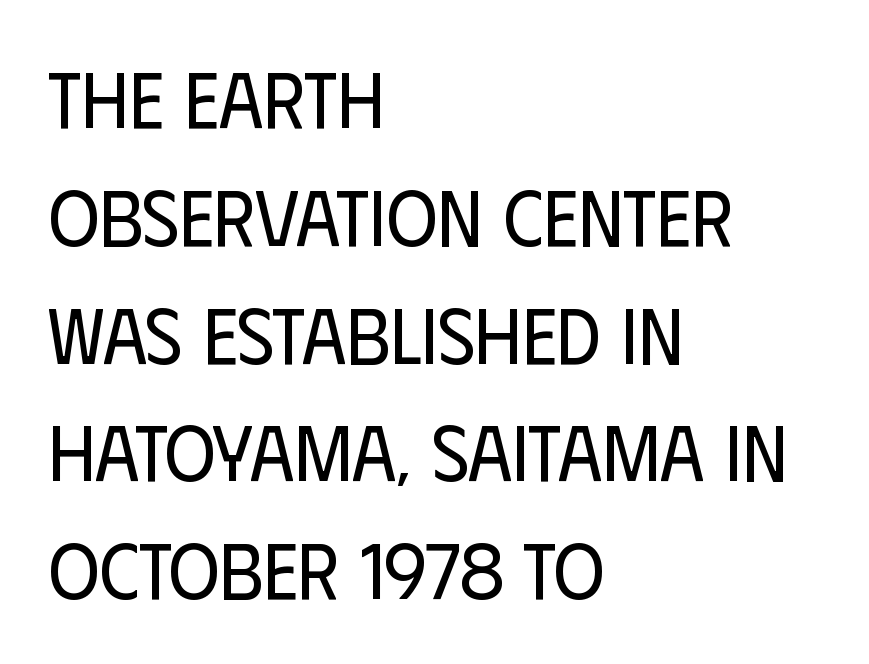
Posture: straight, roman, zero tilt. The type is set solid horizontally, with unmodified tracking. The setting favours the left margin, as ordinary paragraphs usually do. Unmarked baselines from the first word to the last. Rows of type keep a routine distance in the vertical direction.
